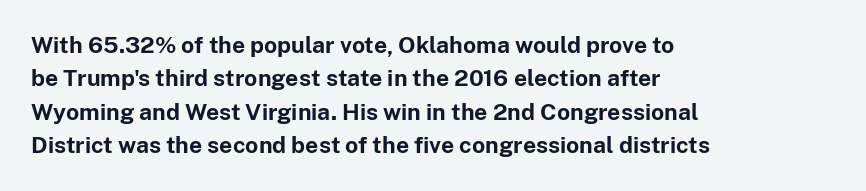
{"italic": "no", "bold": "yes", "underline": "no", "align": "left", "line_spacing": "normal", "line_spacing_ratio": 1.45, "letter_spacing": "normal", "letter_spacing_em": 0.0, "glyph_px": 23}
